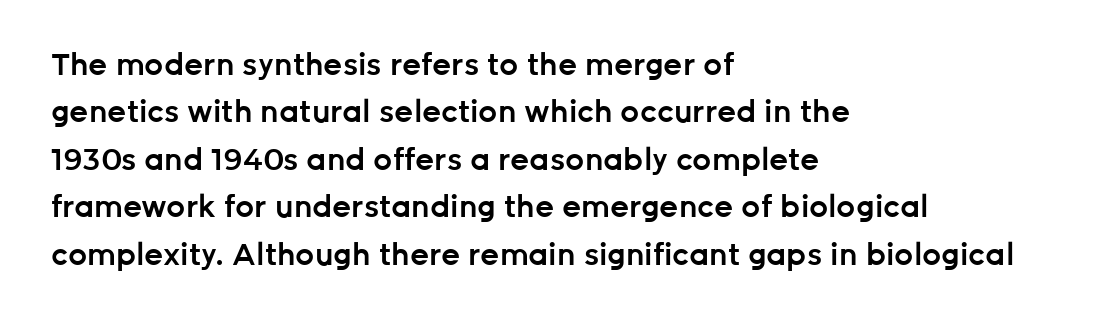
{"serif": "no", "italic": "no", "bold": "semi", "weight": "semibold", "width": "normal", "stroke_contrast": "low", "x_height": "medium", "monospaced": "no", "underline": "no", "align": "left", "line_spacing": "normal", "line_spacing_ratio": 1.58, "letter_spacing": "normal", "letter_spacing_em": 0.0, "glyph_px": 30}
